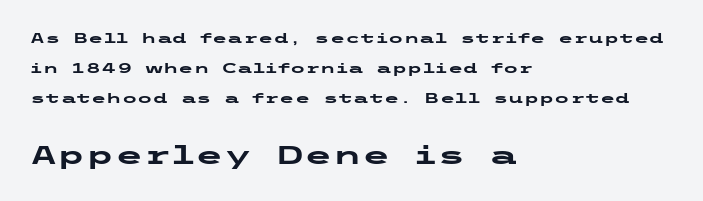
Ascenders rise straight up at ninety degrees. Compared with a centered layout, this one pins lines to the left instead. The line-height multiplier appears high, well above default. Reading top to bottom, the characters get bigger at the block break.
